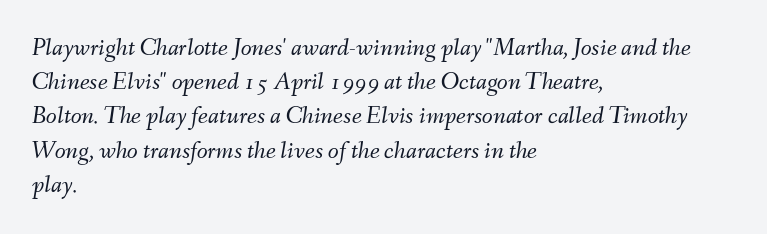
The image shows 25 px text type, italic (leaning right); set left-aligned, normal line spacing (1.37x), normal letter spacing, not underlined.
